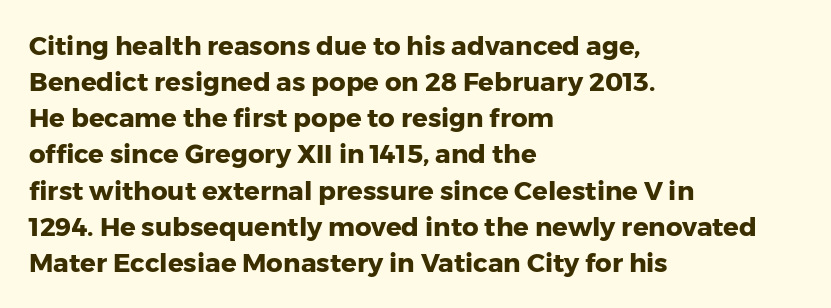
Clear beneath every line of the passage. The typography opts for an upright posture over an oblique one. Evenly set lines give the paragraph a standard silhouette. Standard letterfit; no display-style spreading of the glyphs. The compositor pushed each line to the left boundary.
